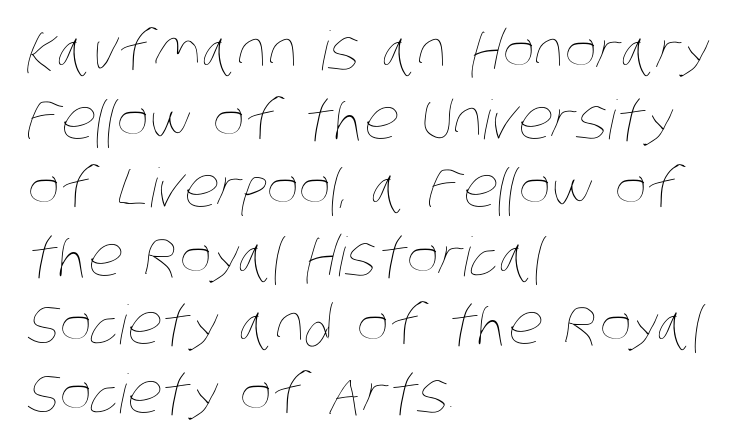
The image shows 54 px thin, condensed type; set left-aligned, normal line spacing (1.27x), normal letter spacing, not underlined; low stroke contrast and a large x-height.
